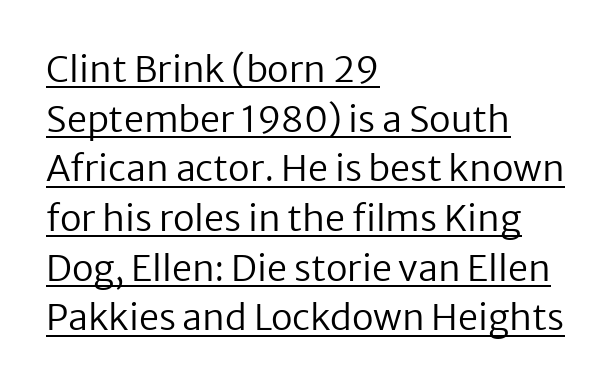
The image shows 36 px regular-weight sans-serif type, upright; set left-aligned, normal line spacing (1.38x), normal letter spacing, underlined; low stroke contrast and a medium x-height.
